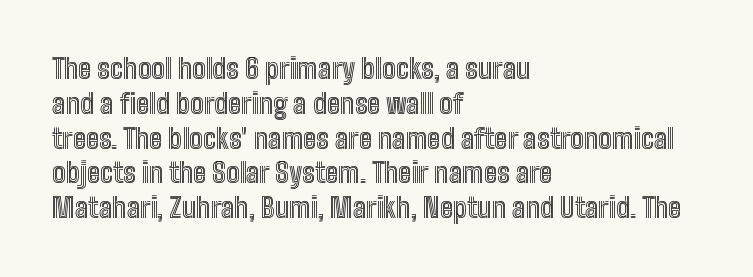
Q: Is the text italic (slanted)? A: No, it is upright.
Q: Is the text underlined? A: No.
Q: How is the paragraph aligned? A: Left-aligned.
Q: Is the spacing between letters normal or unusually wide? A: Normal.
Q: Is the spacing between lines tight, normal or loose? A: Normal.
